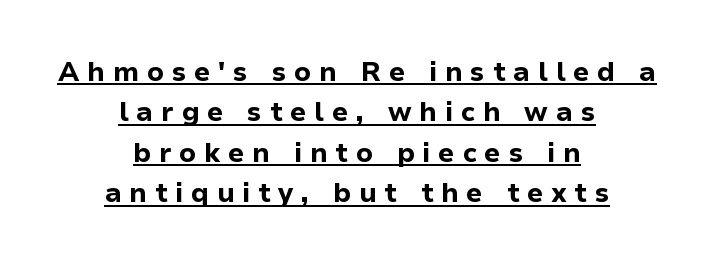
The image shows 27 px bold type, upright; set centered, normal line spacing (1.5x), unusually wide letter spacing (+0.29 em), underlined.
